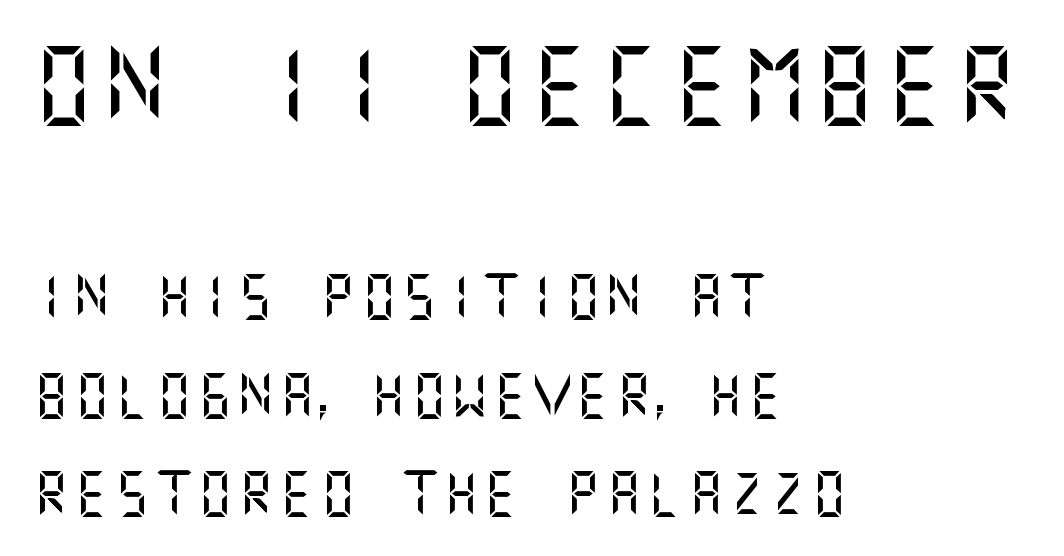
Glance below the letters and you will spot only blank space. Upright lettering throughout. A student would notice the top passage is typeset larger than what follows. Observe the absence of serifs on each vertical stroke in this sample.
